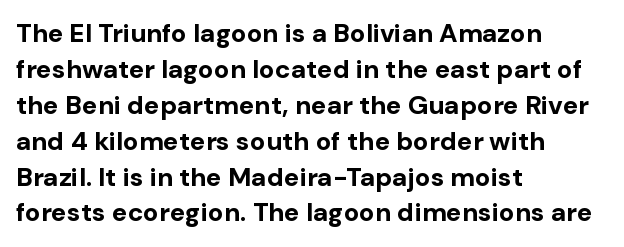
Weight: bold. Inter-character spacing is left at the font's built-in metrics. Check the space under the baseline: it is left empty. These lines sit exactly where default settings would place them. Compared with a centered layout, this one pins lines to the left instead.
